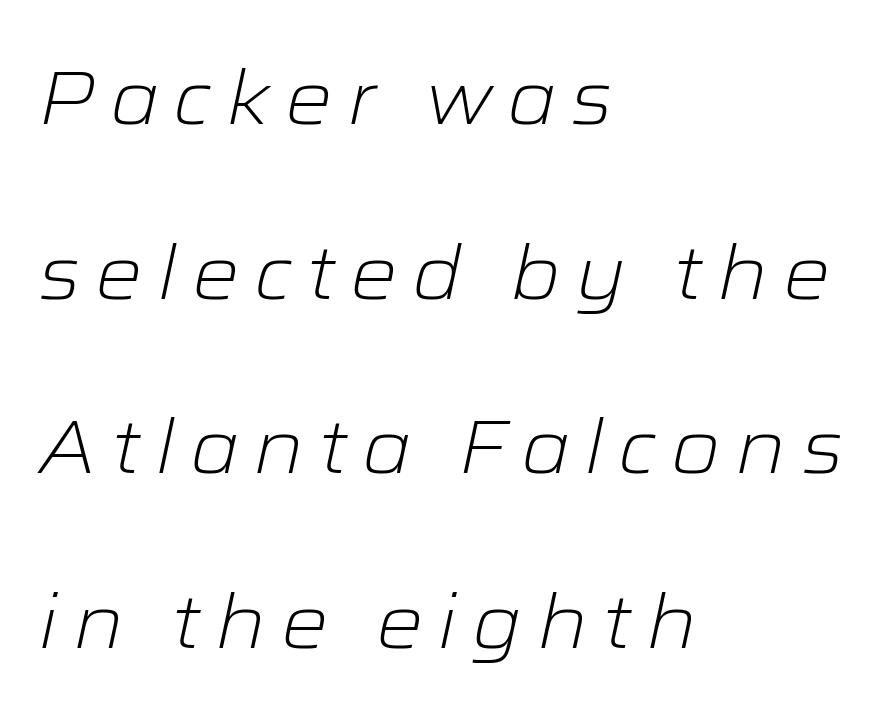
Is this a fixed-width face? No — the glyphs have proportional, varying widths. The typesetter chose a ragged-right arrangement here. The letters look calm and open, with moderate or lighter stems. Underlining? Definitely not there.
